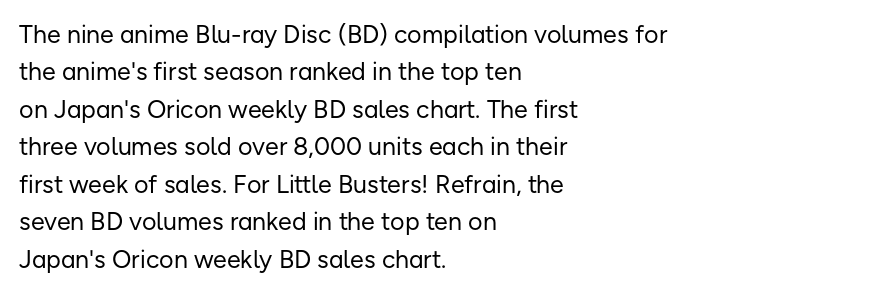
The image shows 25 px text type, upright; set left-aligned, normal line spacing (1.5x), normal letter spacing, not underlined.
